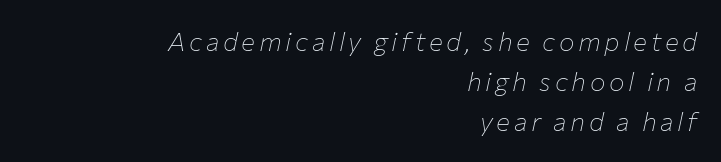
Q: Is the text bold? A: No.
Q: Is the text italic (slanted)? A: Yes, it leans right by about 12 degrees.
Q: Is the text underlined? A: No.
Q: How is the paragraph aligned? A: Right-aligned.
Q: Is the spacing between lines tight, normal or loose? A: Normal.
